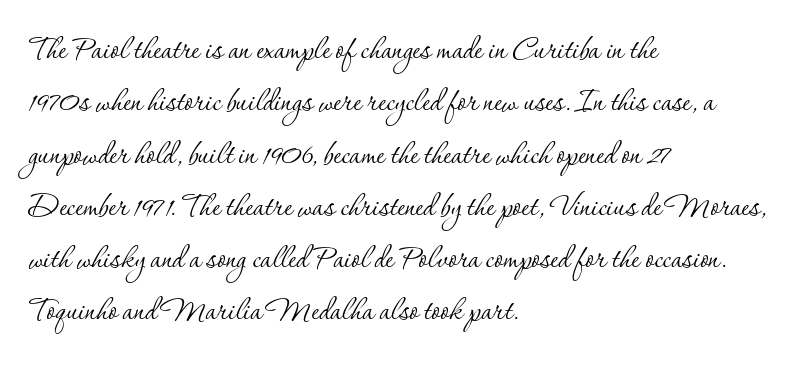
{"serif": "yes", "bold": "no", "weight": "thin", "width": "normal", "stroke_contrast": "low", "x_height": "small", "monospaced": "no", "underline": "no", "align": "left", "line_spacing": "normal", "line_spacing_ratio": 1.34, "letter_spacing": "normal", "letter_spacing_em": 0.0, "glyph_px": 39}
